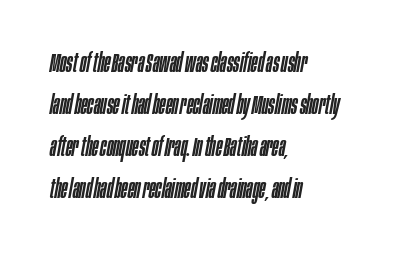
The image shows 27 px text type, italic (leaning right); set left-aligned, normal line spacing (1.55x), normal letter spacing, not underlined.
